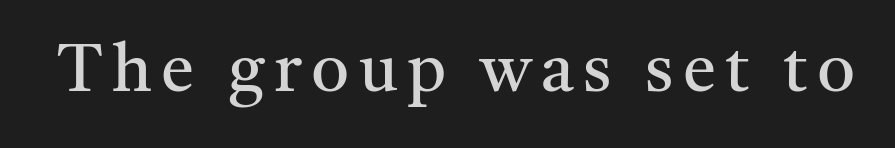
A typesetter would call this proportional, since set widths differ per character. Style check: upright. Unbolded letterforms with no extra heft. Each letter's strokes conclude with small projecting serifs.
